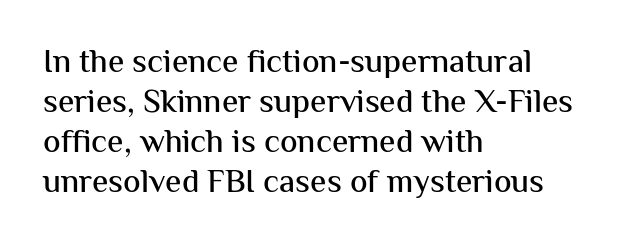
The image shows 33 px sans-serif type, upright; set left-aligned, line spacing 1.21x, normal letter spacing, not underlined; medium stroke contrast and a medium x-height.
